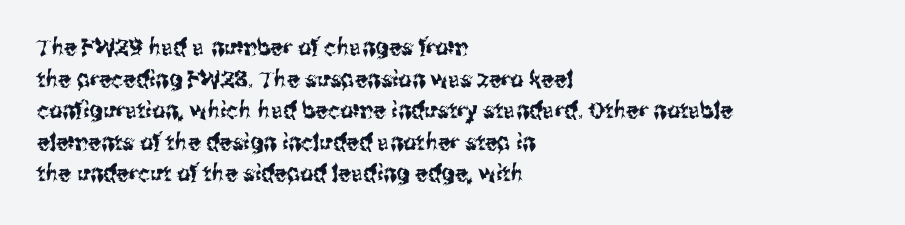
The image shows 23 px text type, upright; set left-aligned, normal line spacing (1.37x), normal letter spacing, not underlined.
